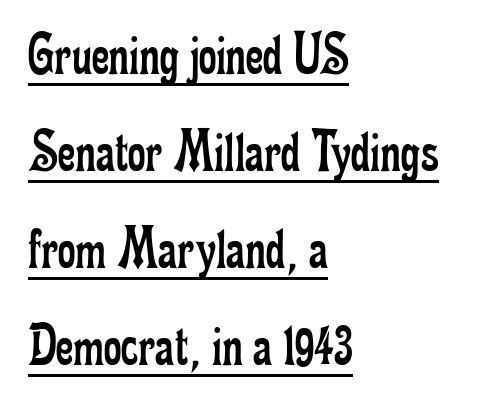
{"serif": "yes", "italic": "no", "bold": "no", "weight": "regular", "width": "condensed", "stroke_contrast": "low", "x_height": "small", "monospaced": "no", "underline": "yes", "align": "left", "line_spacing": "normal", "line_spacing_ratio": 1.59, "letter_spacing": "normal", "letter_spacing_em": 0.0, "glyph_px": 61}
